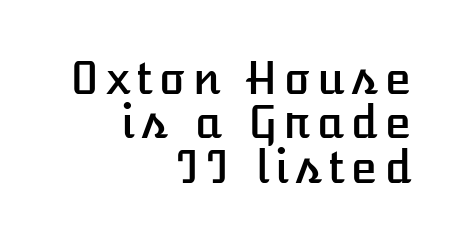
The image shows 44 px text type, upright; set right-aligned, tight line spacing (1.01x), not underlined; low stroke contrast and a medium x-height.
